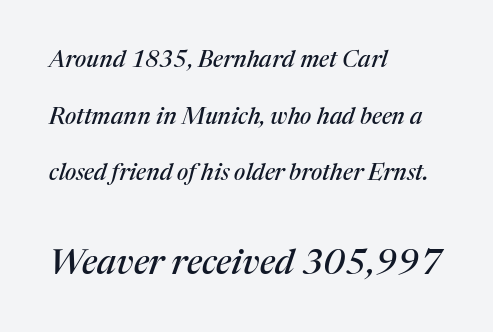
The image shows 35 px serif type, italic (leaning right); set left-aligned, loose line spacing (2.46x), normal letter spacing, not underlined; the second (bottom) block is 1.52x larger; medium stroke contrast and a medium x-height.
